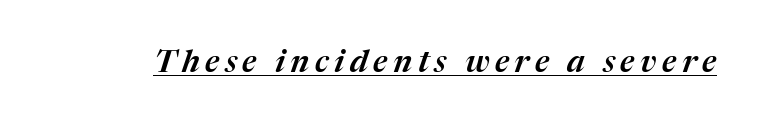
The typography opts for an oblique posture over an upright one. The passage shown is underscored from start to finish. The passage shown is typed in a proportional face where columns would drift.
